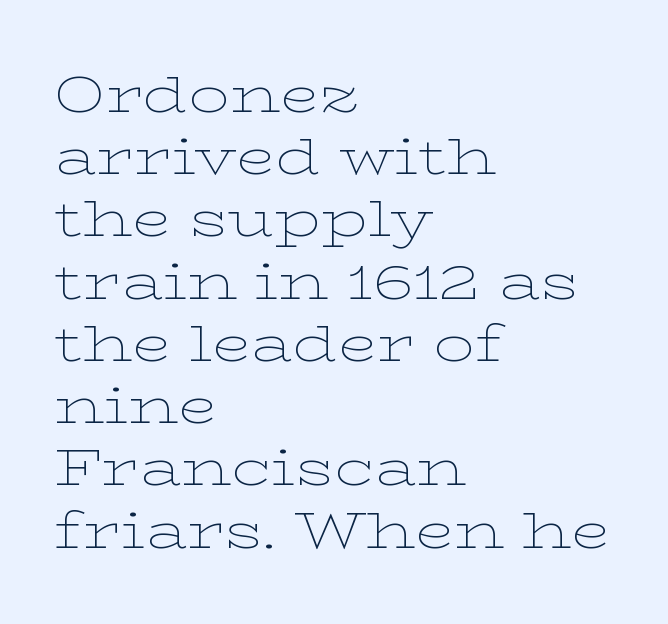
Q: Is the text bold? A: No.
Q: Is the text italic (slanted)? A: No, it is upright.
Q: Is the typeface a serif or a sans-serif typeface? A: Serif.
Q: Is the text underlined? A: No.
Q: How is the paragraph aligned? A: Left-aligned.
Q: Is the spacing between letters normal or unusually wide? A: Normal.
Q: Width (condensed, normal, or wide)? A: Wide.
Q: Stroke contrast? A: Low.
Q: x-height? A: Medium.
Q: Monospaced? A: No.
